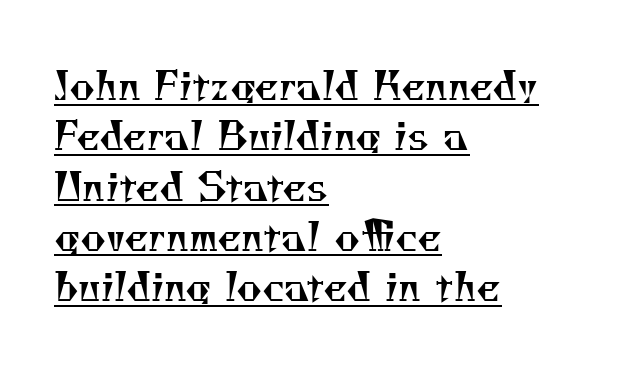
Is the letter spacing exaggerated? No — it looks like the ordinary default. Here the designer chose a conventional face with non-uniform glyph widths. Are there feet on the stems? There are — it's a serif. Is this a heavy cut? Hardly; it is regular or lighter. These lines are set flush left with a ragged right edge.
